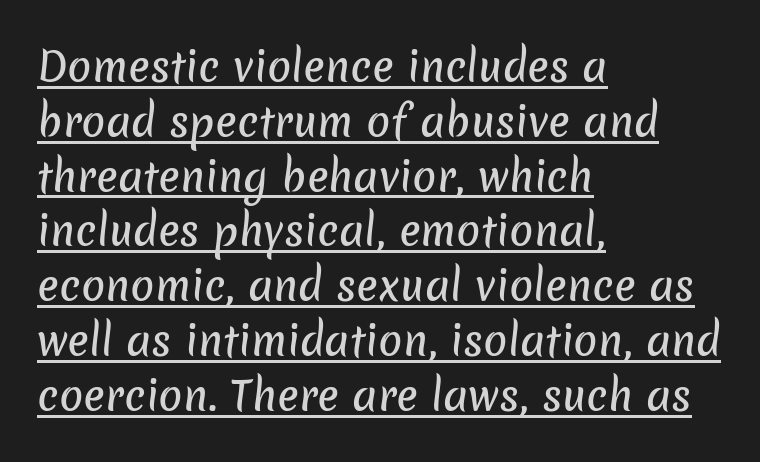
Q: Is the typeface a serif or a sans-serif typeface? A: Sans-serif.
Q: Is the text underlined? A: Yes.
Q: How is the paragraph aligned? A: Left-aligned.
Q: Is the spacing between letters normal or unusually wide? A: Normal.
Q: Is the spacing between lines tight, normal or loose? A: Normal.
Q: Width (condensed, normal, or wide)? A: Normal.
Q: Stroke contrast? A: Low.
Q: x-height? A: Medium.
Q: Monospaced? A: No.
